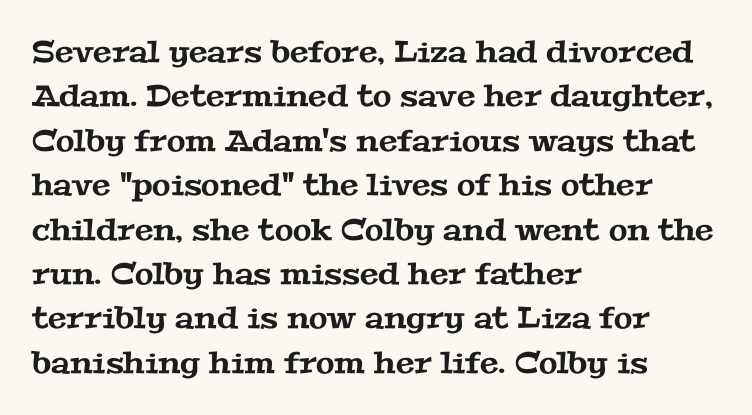
The image shows 30 px wide serif type; set left-aligned, normal line spacing (1.48x), normal letter spacing, not underlined; medium stroke contrast and a medium x-height.
